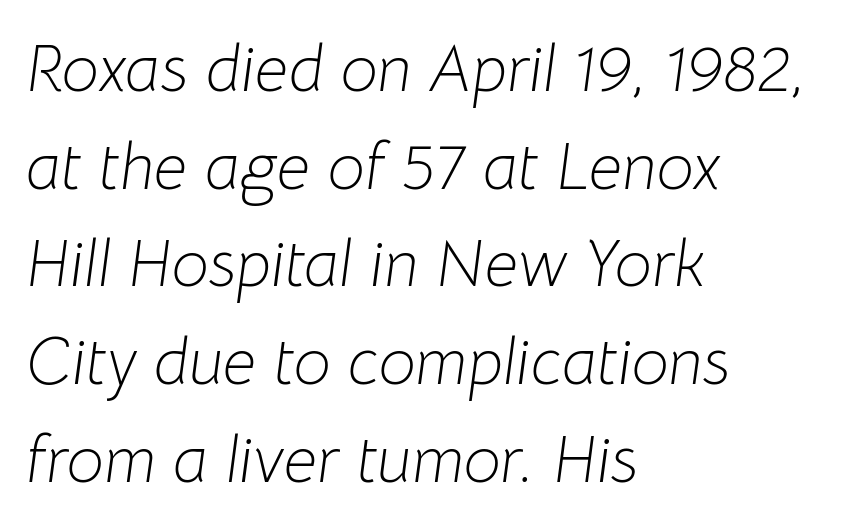
Q: Is the text bold? A: No.
Q: Is the text italic (slanted)? A: Yes, it leans right by about 8 degrees.
Q: Is the text underlined? A: No.
Q: How is the paragraph aligned? A: Left-aligned.
Q: Is the spacing between letters normal or unusually wide? A: Normal.
Q: Is the spacing between lines tight, normal or loose? A: Normal.
Q: Width (condensed, normal, or wide)? A: Normal.
Q: Stroke contrast? A: Low.
Q: x-height? A: Medium.
Q: Monospaced? A: No.
